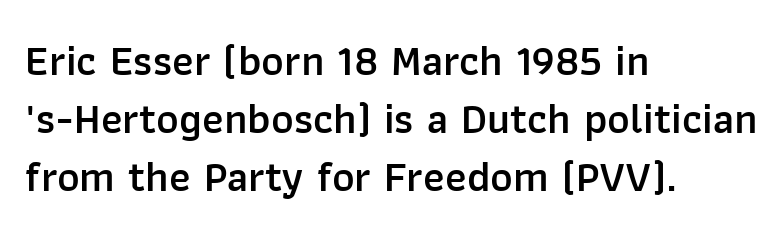
The image shows 43 px semibold sans-serif type, upright; set left-aligned, normal line spacing (1.35x), normal letter spacing, not underlined; low stroke contrast and a medium x-height.
